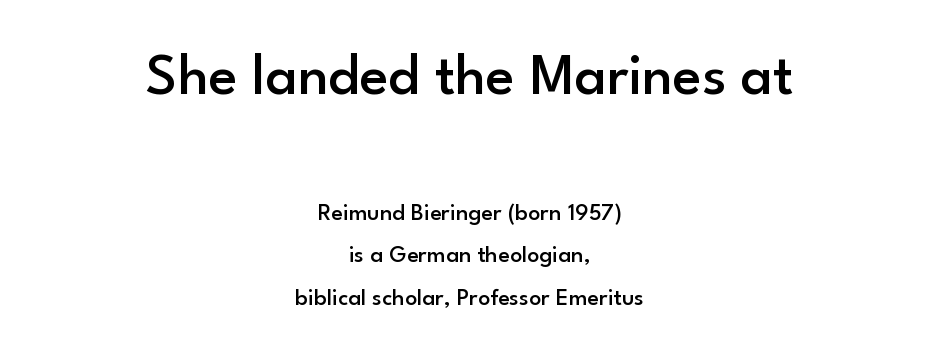
Each letter's strokes conclude bluntly, with no projecting serifs. Does the bottom block carry the larger type? No, the top block does. Is the type bold? Partly — it's a semibold, heavier than regular but not fully bold. The rendering uses natural spacing where letterforms have individual widths. Typeset on center — no edge is straight.
